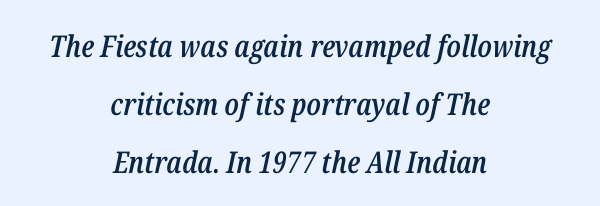
{"italic": "yes", "lean": "right", "slant_degrees": 12, "bold": "semi", "weight": "semibold", "width": "condensed", "stroke_contrast": "low", "x_height": "medium", "monospaced": "no", "underline": "no", "align": "center", "line_spacing": "loose", "line_spacing_ratio": 1.93, "letter_spacing": "normal", "letter_spacing_em": 0.0, "glyph_px": 30}
